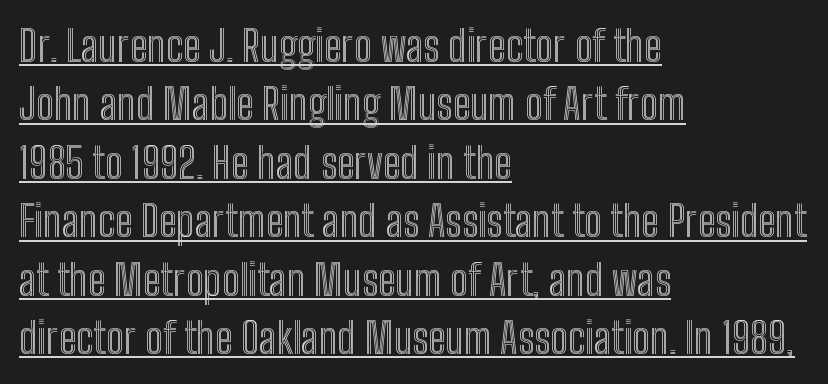
Q: Is the text italic (slanted)? A: No, it is upright.
Q: Is the text underlined? A: Yes.
Q: How is the paragraph aligned? A: Left-aligned.
Q: Is the spacing between letters normal or unusually wide? A: Normal.
Q: Is the spacing between lines tight, normal or loose? A: Normal.
Q: Width (condensed, normal, or wide)? A: Condensed.
Q: x-height? A: Medium.
Q: Monospaced? A: No.
